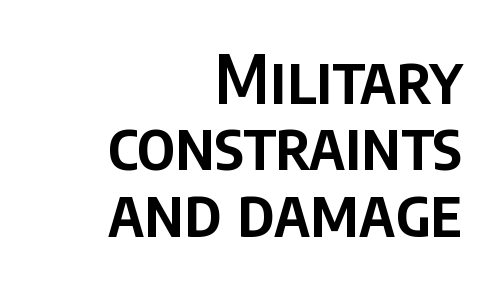
The image shows 67 px semibold, condensed sans-serif type, upright; set right-aligned, tight line spacing (0.99x), normal letter spacing, not underlined; low stroke contrast and a large x-height.
